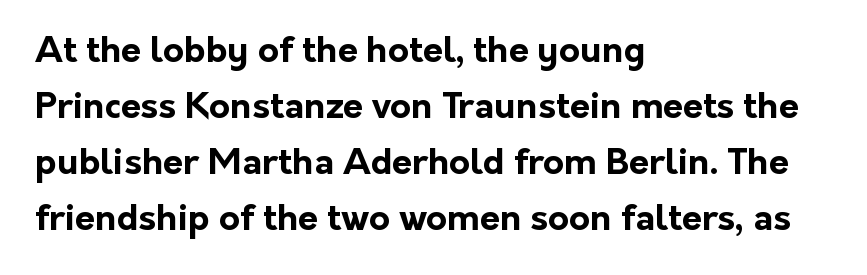
{"serif": "no", "italic": "no", "bold": "yes", "weight": "bold", "width": "normal", "stroke_contrast": "low", "x_height": "medium", "monospaced": "no", "underline": "no", "align": "left", "line_spacing": "normal", "line_spacing_ratio": 1.56, "letter_spacing": "normal", "letter_spacing_em": 0.0, "glyph_px": 36}
